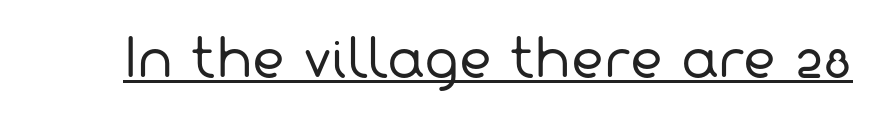
{"serif": "no", "bold": "no", "weight": "regular", "width": "normal", "stroke_contrast": "low", "x_height": "medium", "monospaced": "no", "underline": "yes", "letter_spacing": "normal", "letter_spacing_em": 0.0, "glyph_px": 51}
